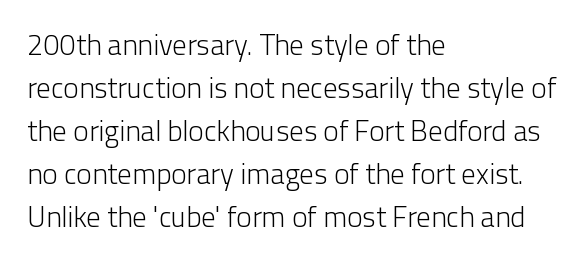
The image shows 29 px light sans-serif type, upright; set left-aligned, normal line spacing (1.48x), normal letter spacing, not underlined; low stroke contrast and a medium x-height.
